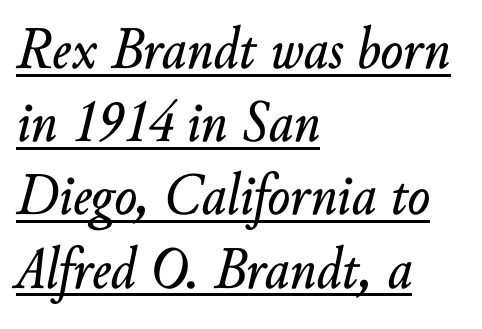
The image shows 60 px text type, italic (leaning right); set left-aligned, line spacing 1.22x, normal letter spacing, underlined; low stroke contrast and a small x-height.
